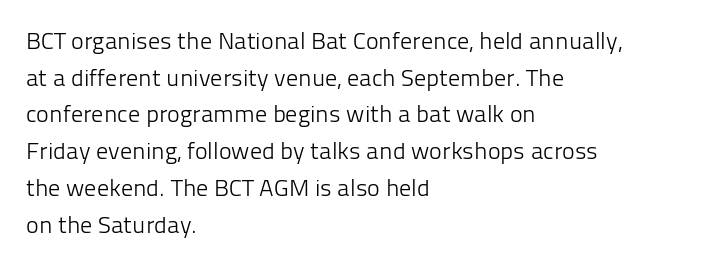
Standard letterfit; no display-style spreading of the glyphs. No chunkiness to these letters — they're not bold. This is roman type, the default non-slanted kind. Does the copy run flush right? No — it runs flush left.
